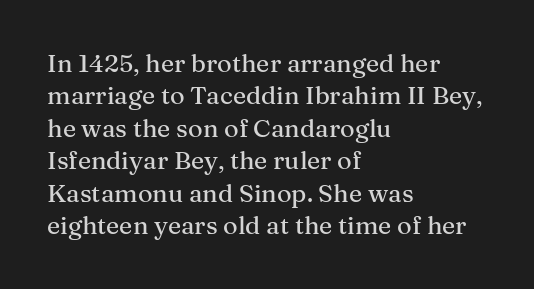
{"italic": "no", "underline": "no", "align": "left", "line_spacing": "normal", "line_spacing_ratio": 1.3, "letter_spacing": "normal", "letter_spacing_em": 0.0, "glyph_px": 25}
